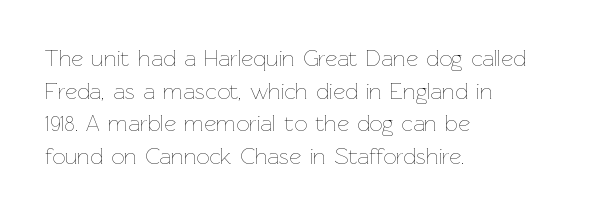
Characters follow at the spacing the type designer built in. The letterforms sit at book weight or below. Rendered with straight, roman letterforms. The rows are spaced the way most documents space them. The strip under each line holds only bare page.
